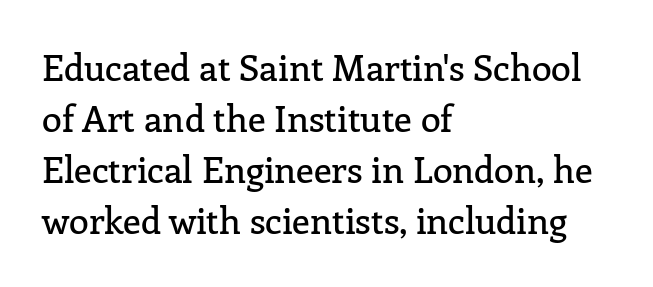
{"serif": "yes", "italic": "no", "width": "normal", "stroke_contrast": "low", "x_height": "medium", "monospaced": "no", "underline": "no", "align": "left", "line_spacing": "normal", "line_spacing_ratio": 1.42, "letter_spacing": "normal", "letter_spacing_em": 0.0, "glyph_px": 36}
